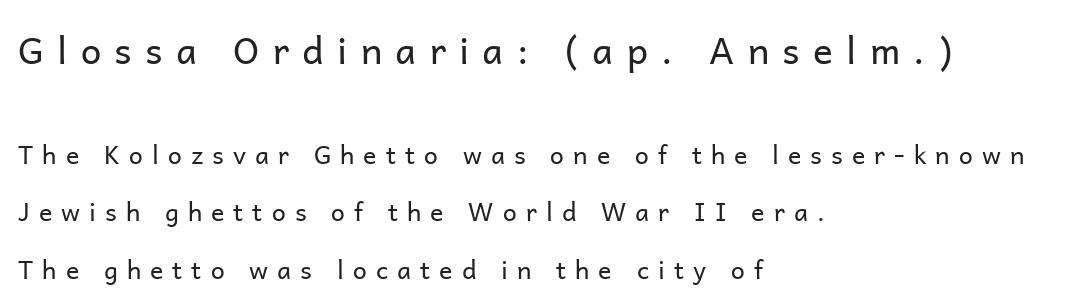
{"serif": "no", "italic": "no", "bold": "no", "weight": "regular", "width": "normal", "stroke_contrast": "low", "x_height": "medium", "monospaced": "no", "underline": "no", "align": "left", "line_spacing": "loose", "line_spacing_ratio": 2.3, "letter_spacing": "wide", "letter_spacing_em": 0.36, "larger_block": "first", "size_ratio": 1.48, "glyph_px": 37}
